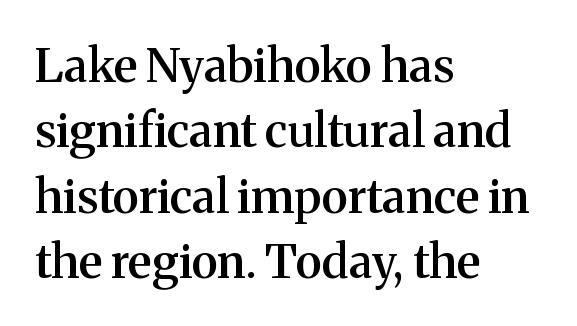
{"serif": "yes", "italic": "no", "bold": "semi", "weight": "semibold", "width": "normal", "stroke_contrast": "medium", "x_height": "medium", "monospaced": "no", "underline": "no", "align": "left", "line_spacing": "normal", "line_spacing_ratio": 1.39, "letter_spacing": "normal", "letter_spacing_em": 0.0, "glyph_px": 47}
